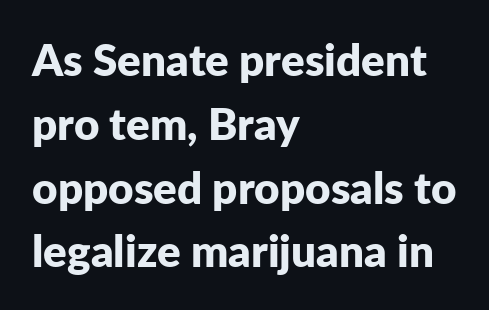
The image shows 44 px bold sans-serif type, upright; set left-aligned, normal line spacing (1.45x), normal letter spacing, not underlined; low stroke contrast and a medium x-height.
